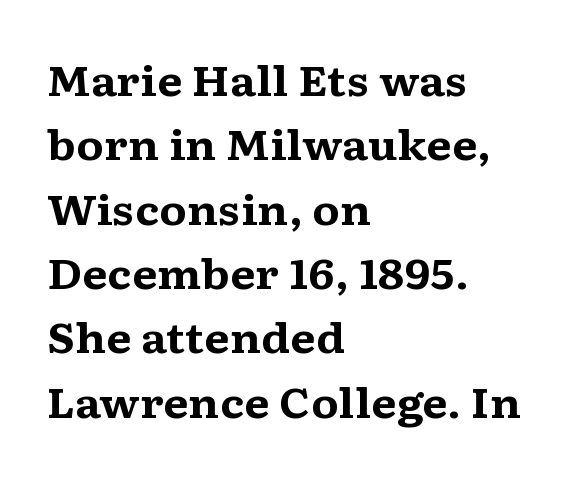
{"serif": "yes", "italic": "no", "bold": "yes", "weight": "bold", "width": "wide", "stroke_contrast": "medium", "x_height": "medium", "monospaced": "no", "underline": "no", "align": "left", "line_spacing": "normal", "line_spacing_ratio": 1.57, "letter_spacing": "normal", "letter_spacing_em": 0.0, "glyph_px": 41}
